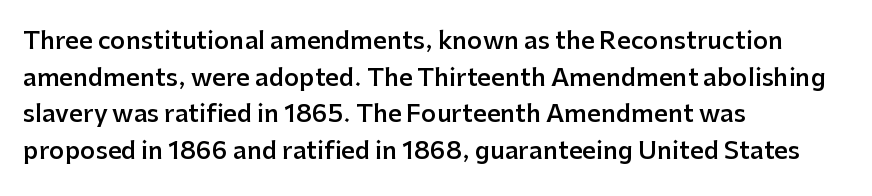
{"italic": "no", "bold": "semi", "underline": "no", "align": "left", "line_spacing": "normal", "line_spacing_ratio": 1.53, "letter_spacing": "normal", "letter_spacing_em": 0.0, "glyph_px": 24}
